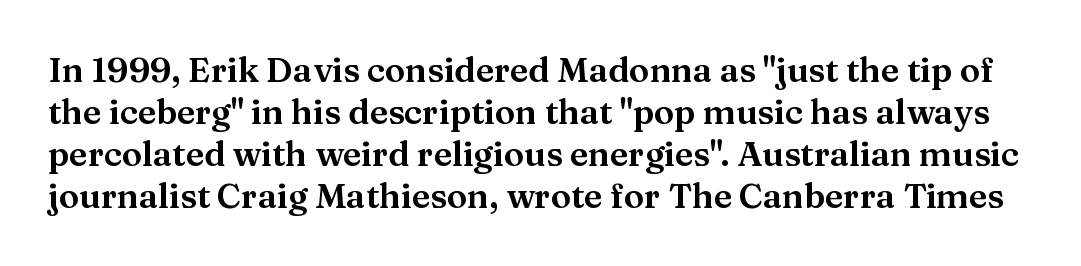
{"serif": "yes", "italic": "no", "width": "wide", "stroke_contrast": "medium", "x_height": "medium", "monospaced": "no", "underline": "no", "line_spacing_ratio": 1.24, "letter_spacing": "normal", "letter_spacing_em": 0.0, "glyph_px": 34}
